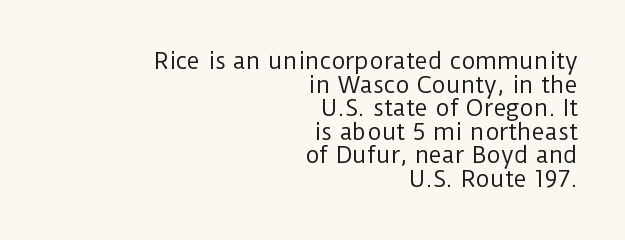
Q: Is the text bold? A: No.
Q: Is the text italic (slanted)? A: No, it is upright.
Q: Is the text underlined? A: No.
Q: How is the paragraph aligned? A: Right-aligned.
Q: Is the spacing between letters normal or unusually wide? A: Normal.
Q: Is the spacing between lines tight, normal or loose? A: Tight.
